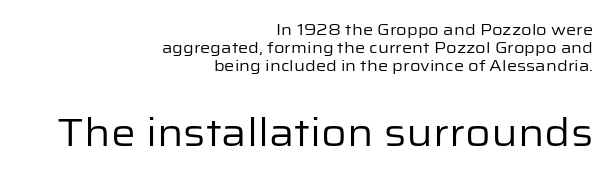
Q: Is the text bold? A: No.
Q: Is the text italic (slanted)? A: No, it is upright.
Q: Is the typeface a serif or a sans-serif typeface? A: Sans-serif.
Q: Is the text underlined? A: No.
Q: How is the paragraph aligned? A: Right-aligned.
Q: Is the spacing between letters normal or unusually wide? A: Normal.
Q: Is the spacing between lines tight, normal or loose? A: Tight.
Q: Which block of text is set in a larger size, the first (top) or the second (bottom)? A: The second (bottom) one.
Q: Width (condensed, normal, or wide)? A: Normal.
Q: Stroke contrast? A: Low.
Q: x-height? A: Medium.
Q: Monospaced? A: No.
